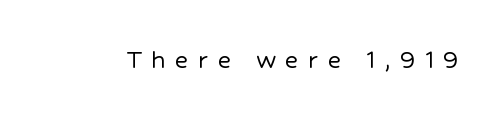
{"serif": "no", "italic": "no", "width": "normal", "stroke_contrast": "low", "x_height": "medium", "monospaced": "no", "underline": "no", "letter_spacing": "wide", "letter_spacing_em": 0.32, "glyph_px": 29}
